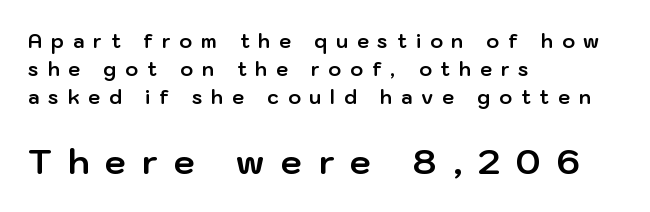
The characters look thick and weighty, a clear bold. The lines in this sample share a left origin and differ only in where they stop. Character size in the trailing block exceeds that of the leading block. The rendering uses natural spacing where letterforms have individual widths. Honestly, there is no underline to notice here at all.
